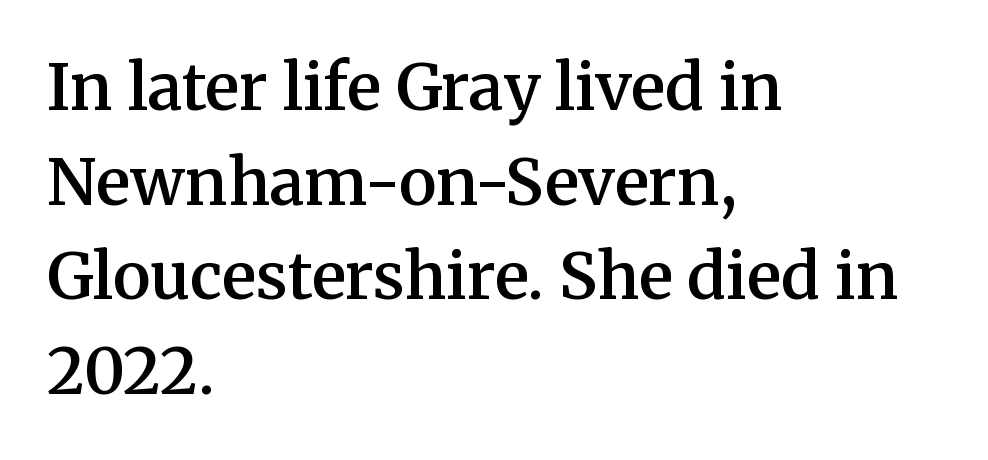
Q: Is the text bold? A: Semi-bold.
Q: Is the text italic (slanted)? A: No, it is upright.
Q: Is the typeface a serif or a sans-serif typeface? A: Serif.
Q: Is the text underlined? A: No.
Q: How is the paragraph aligned? A: Left-aligned.
Q: Is the spacing between letters normal or unusually wide? A: Normal.
Q: Is the spacing between lines tight, normal or loose? A: Normal.
Q: Width (condensed, normal, or wide)? A: Normal.
Q: Stroke contrast? A: Medium.
Q: x-height? A: Medium.
Q: Monospaced? A: No.
